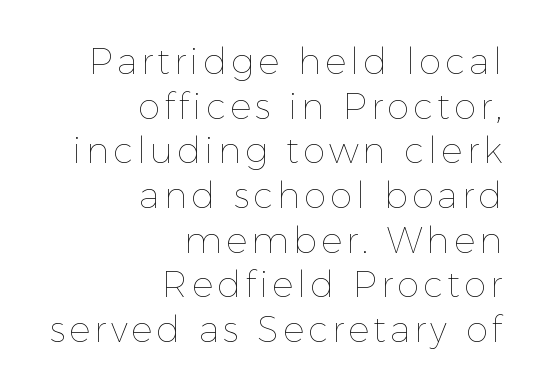
Q: Is the text bold? A: No.
Q: Is the text italic (slanted)? A: No, it is upright.
Q: Is the text underlined? A: No.
Q: How is the paragraph aligned? A: Right-aligned.
Q: Width (condensed, normal, or wide)? A: Normal.
Q: x-height? A: Medium.
Q: Monospaced? A: No.
